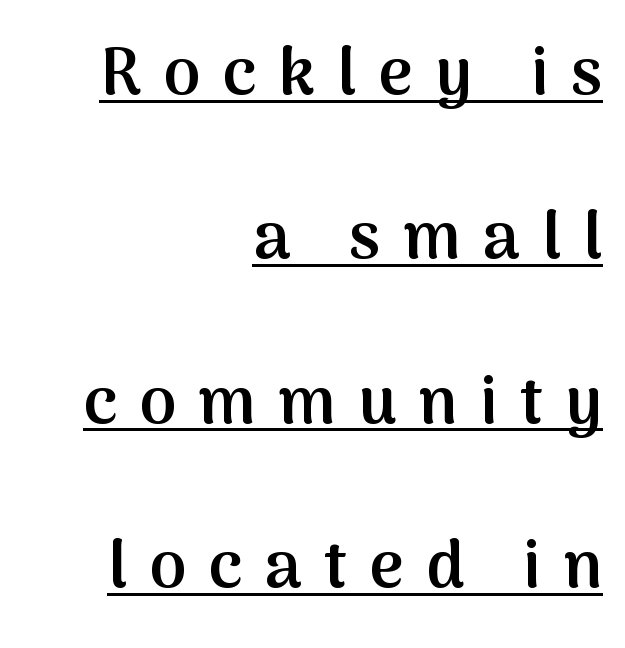
The image shows 66 px semibold sans-serif type, upright; set right-aligned, loose line spacing (2.49x), unusually wide letter spacing (+0.34 em), underlined; medium stroke contrast and a medium x-height.
